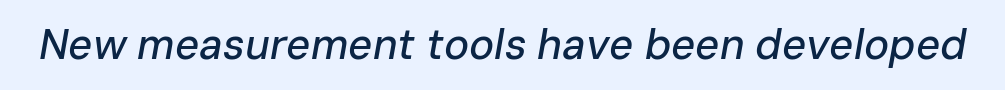
Spacing between characters is what you'd get straight out of the box. Would a proofreader flag this as italicized? Yes. These lines are rendered in a variable-pitch font. Decoration check: the copy has no underline.
